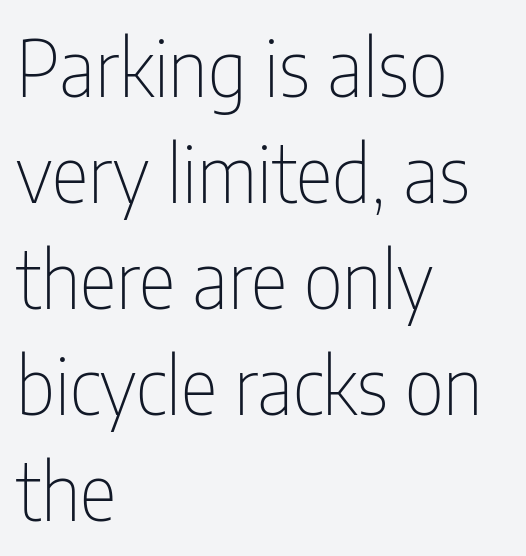
{"serif": "no", "italic": "no", "bold": "no", "weight": "thin", "width": "condensed", "stroke_contrast": "low", "x_height": "medium", "monospaced": "no", "underline": "no", "align": "left", "line_spacing": "normal", "line_spacing_ratio": 1.36, "letter_spacing": "normal", "letter_spacing_em": 0.0, "glyph_px": 78}
